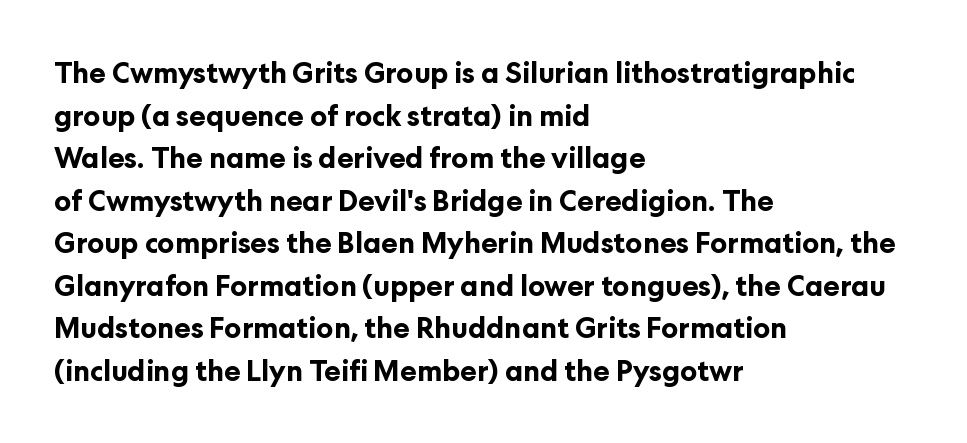
The image shows 28 px bold sans-serif type, upright; set left-aligned, normal line spacing (1.52x), normal letter spacing, not underlined; low stroke contrast and a medium x-height.
